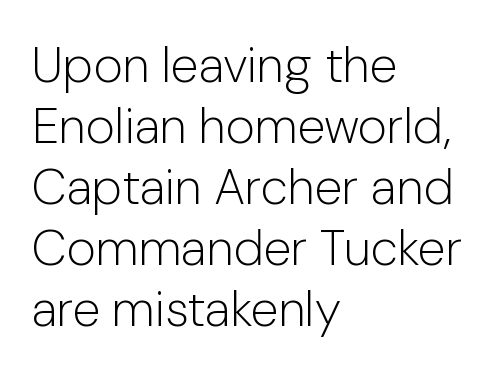
{"serif": "no", "italic": "no", "bold": "no", "weight": "light", "width": "normal", "stroke_contrast": "low", "x_height": "medium", "monospaced": "no", "underline": "no", "align": "left", "line_spacing_ratio": 1.22, "letter_spacing": "normal", "letter_spacing_em": 0.0, "glyph_px": 50}
